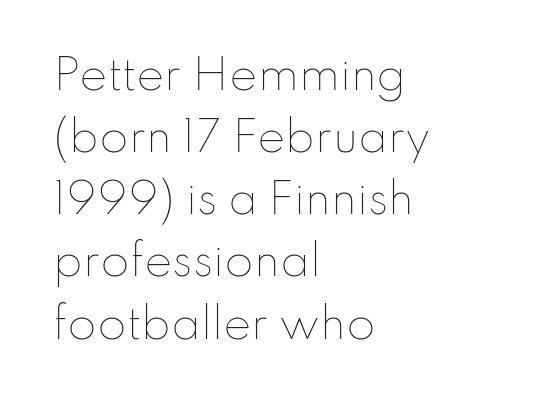
The image shows 42 px thin type, upright; set left-aligned, normal line spacing (1.48x), normal letter spacing, not underlined; low stroke contrast and a small x-height.
